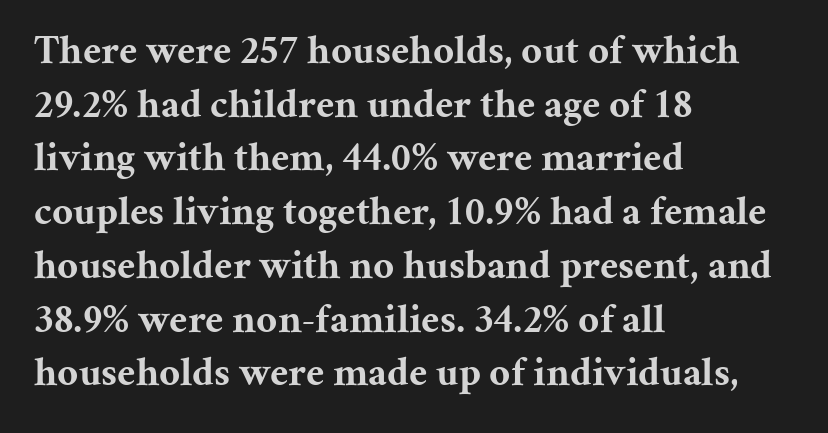
Q: Is the text bold? A: Yes.
Q: Is the text italic (slanted)? A: No, it is upright.
Q: Is the typeface a serif or a sans-serif typeface? A: Serif.
Q: Is the text underlined? A: No.
Q: How is the paragraph aligned? A: Left-aligned.
Q: Is the spacing between letters normal or unusually wide? A: Normal.
Q: Is the spacing between lines tight, normal or loose? A: Normal.
Q: Width (condensed, normal, or wide)? A: Normal.
Q: Stroke contrast? A: Medium.
Q: x-height? A: Medium.
Q: Monospaced? A: No.
